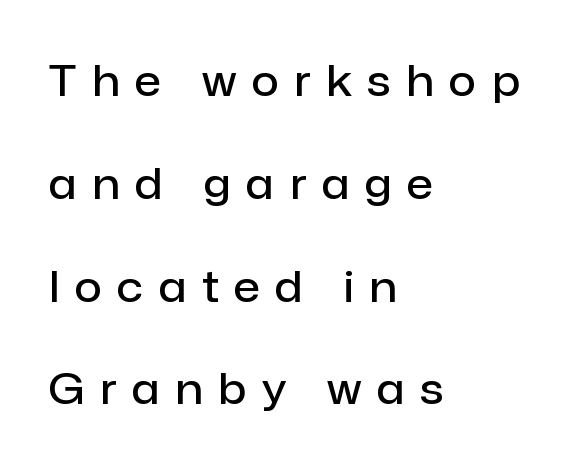
The image shows 43 px semibold sans-serif type, upright; set left-aligned, loose line spacing (2.39x), unusually wide letter spacing (+0.36 em), not underlined; low stroke contrast and a medium x-height.
